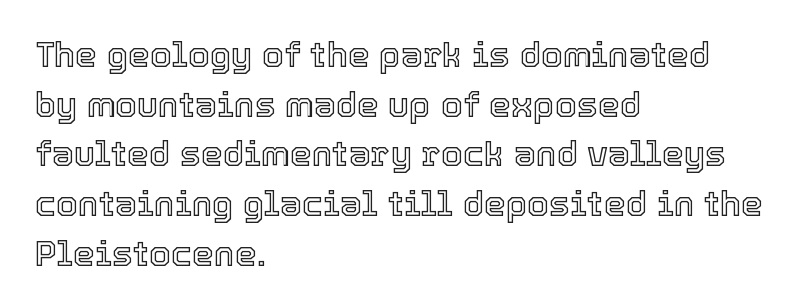
Q: Is the text italic (slanted)? A: No, it is upright.
Q: Is the text underlined? A: No.
Q: How is the paragraph aligned? A: Left-aligned.
Q: Is the spacing between letters normal or unusually wide? A: Normal.
Q: Is the spacing between lines tight, normal or loose? A: Normal.
Q: Width (condensed, normal, or wide)? A: Normal.
Q: x-height? A: Medium.
Q: Monospaced? A: No.
